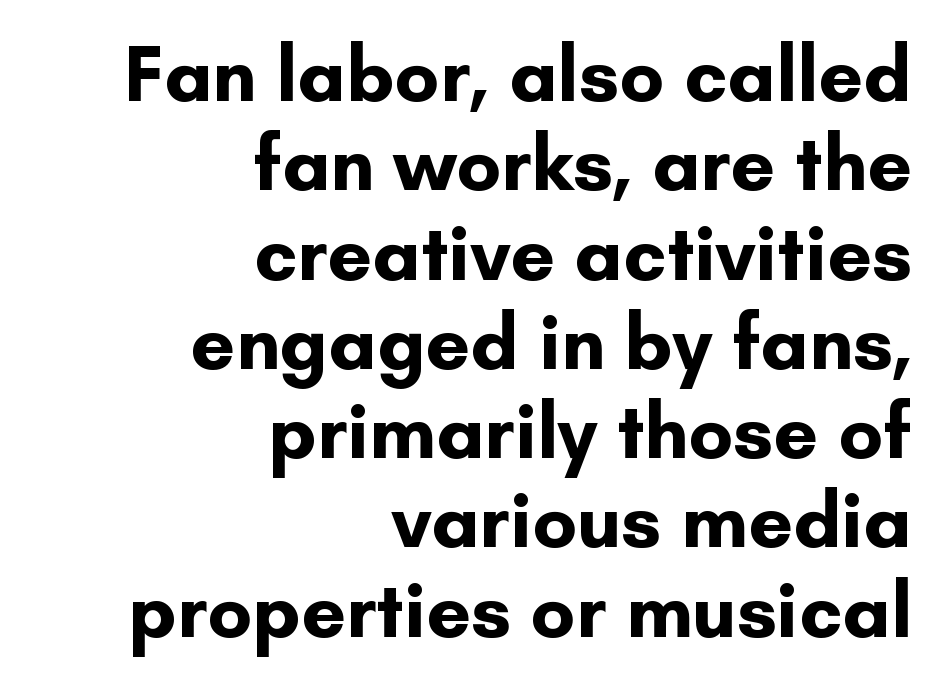
The image shows 79 px bold sans-serif type, upright; set right-aligned, tight line spacing (1.13x), normal letter spacing, not underlined; low stroke contrast and a small x-height.
